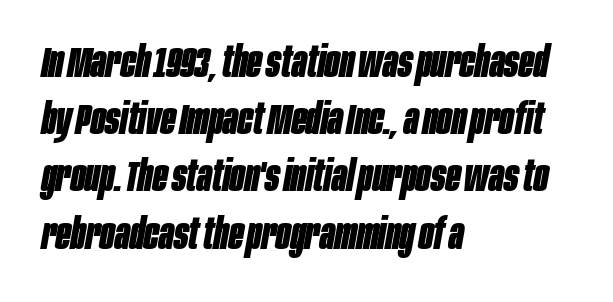
Q: Is the text bold? A: Yes.
Q: Is the text italic (slanted)? A: Yes, it leans right by about 10 degrees.
Q: Is the text underlined? A: No.
Q: How is the paragraph aligned? A: Left-aligned.
Q: Is the spacing between letters normal or unusually wide? A: Normal.
Q: Is the spacing between lines tight, normal or loose? A: Normal.
Q: Width (condensed, normal, or wide)? A: Condensed.
Q: Stroke contrast? A: Low.
Q: x-height? A: Large.
Q: Monospaced? A: No.
